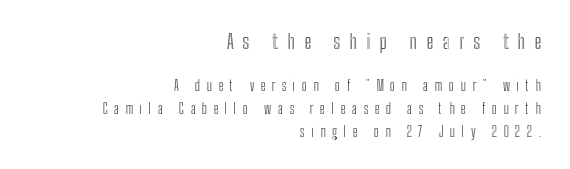
{"italic": "no", "underline": "no", "align": "right", "line_spacing": "normal", "line_spacing_ratio": 1.62, "letter_spacing": "wide", "letter_spacing_em": 0.47, "larger_block": "first", "size_ratio": 1.43, "glyph_px": 20}
